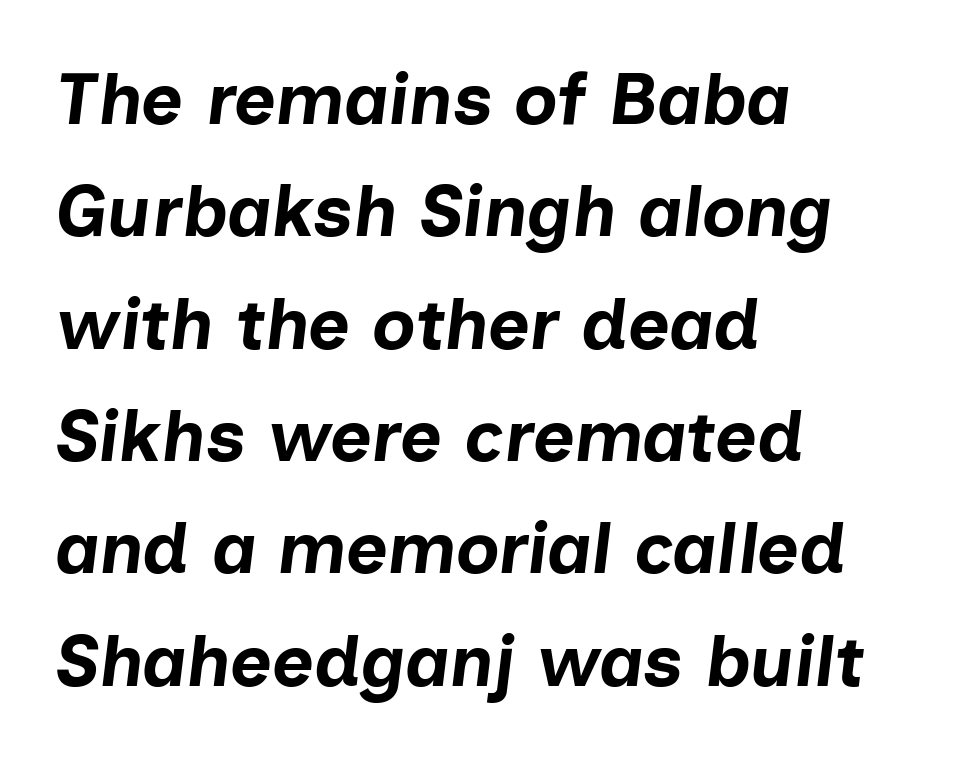
The image shows 72 px bold type, italic (leaning right); set left-aligned, normal line spacing (1.56x), normal letter spacing, not underlined; low stroke contrast and a medium x-height.
